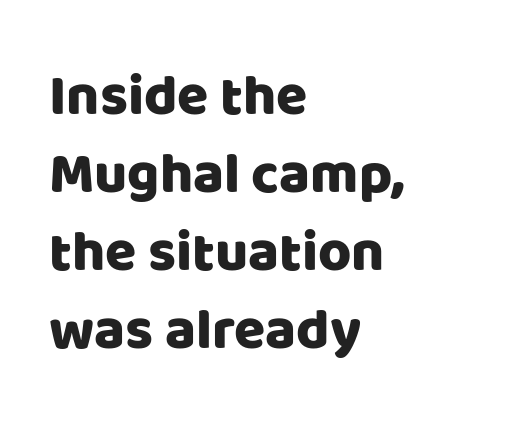
{"serif": "no", "italic": "no", "width": "normal", "stroke_contrast": "low", "x_height": "large", "monospaced": "no", "underline": "no", "align": "left", "line_spacing": "normal", "line_spacing_ratio": 1.37, "letter_spacing": "normal", "letter_spacing_em": 0.0, "glyph_px": 57}
